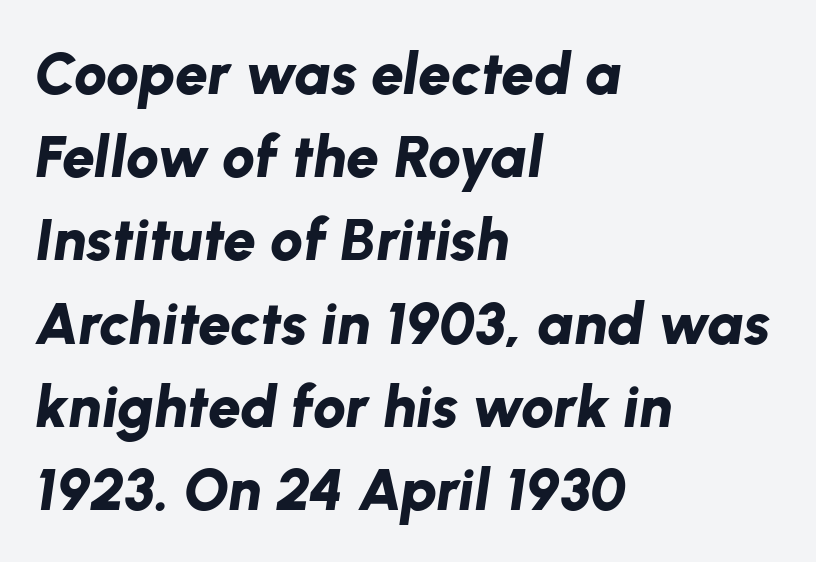
The image shows 59 px bold type, italic (leaning right); set left-aligned, normal line spacing (1.41x), normal letter spacing, not underlined; low stroke contrast and a medium x-height.
